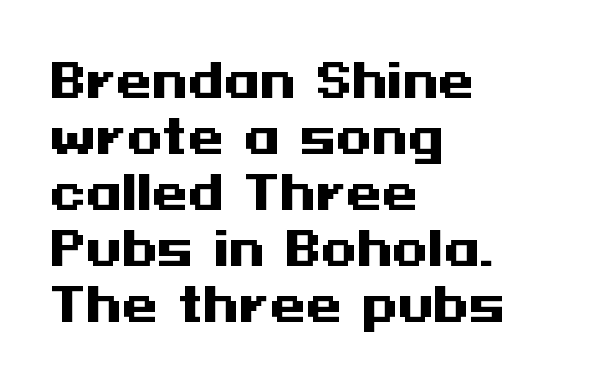
The image shows 46 px heavy, wide sans-serif type, upright; set left-aligned, line spacing 1.22x, normal letter spacing, not underlined; medium stroke contrast and a medium x-height.
